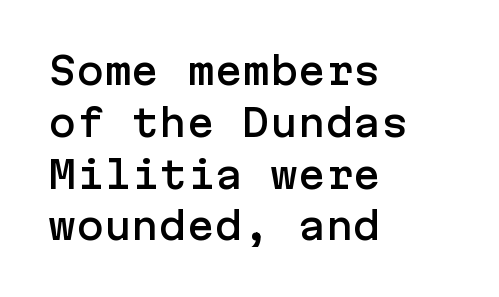
Designer's note — italics off, roman on. Lines of text with bare space underneath. Note: no serifs on the glyphs. All the whitespace from short lines collects on the right. What's the leading like? Ordinary, nothing unusual.
